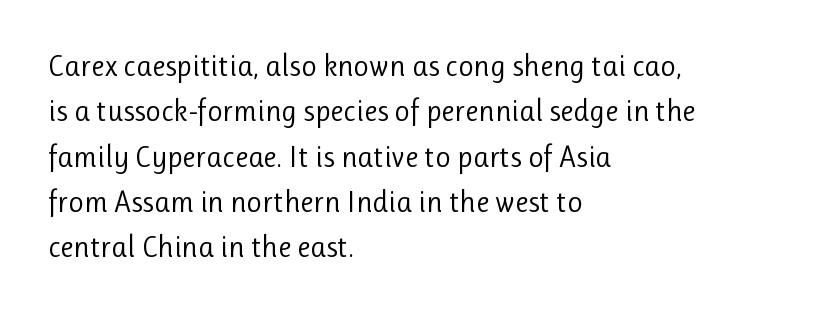
{"serif": "no", "italic": "no", "bold": "no", "weight": "regular", "width": "normal", "stroke_contrast": "low", "x_height": "medium", "monospaced": "no", "underline": "no", "align": "left", "line_spacing": "normal", "line_spacing_ratio": 1.51, "letter_spacing": "normal", "letter_spacing_em": 0.0, "glyph_px": 30}
